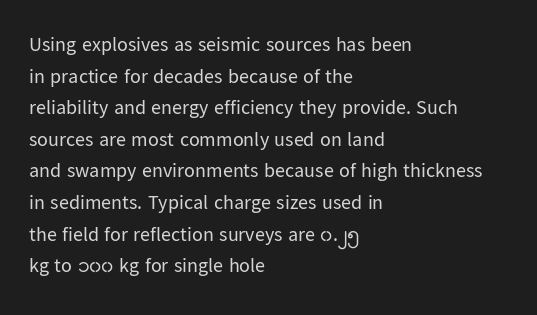
{"italic": "no", "bold": "no", "underline": "no", "align": "left", "line_spacing": "normal", "line_spacing_ratio": 1.58, "letter_spacing": "normal", "letter_spacing_em": 0.0, "glyph_px": 20}
